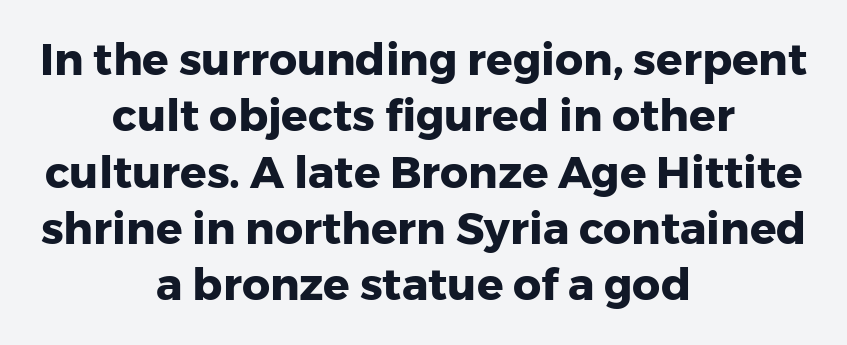
Q: Is the text bold? A: Yes.
Q: Is the text italic (slanted)? A: No, it is upright.
Q: Is the typeface a serif or a sans-serif typeface? A: Sans-serif.
Q: Is the text underlined? A: No.
Q: How is the paragraph aligned? A: Centered.
Q: Is the spacing between letters normal or unusually wide? A: Normal.
Q: Is the spacing between lines tight, normal or loose? A: Normal.
Q: Width (condensed, normal, or wide)? A: Normal.
Q: Stroke contrast? A: Low.
Q: x-height? A: Medium.
Q: Monospaced? A: No.
